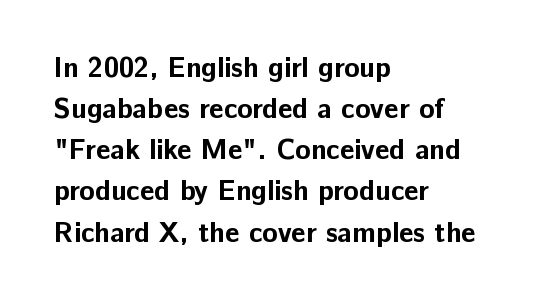
Q: Is the text bold? A: Yes.
Q: Is the text italic (slanted)? A: No, it is upright.
Q: Is the typeface a serif or a sans-serif typeface? A: Sans-serif.
Q: Is the text underlined? A: No.
Q: How is the paragraph aligned? A: Left-aligned.
Q: Is the spacing between letters normal or unusually wide? A: Normal.
Q: Is the spacing between lines tight, normal or loose? A: Normal.
Q: Width (condensed, normal, or wide)? A: Normal.
Q: Stroke contrast? A: Low.
Q: x-height? A: Medium.
Q: Monospaced? A: No.
